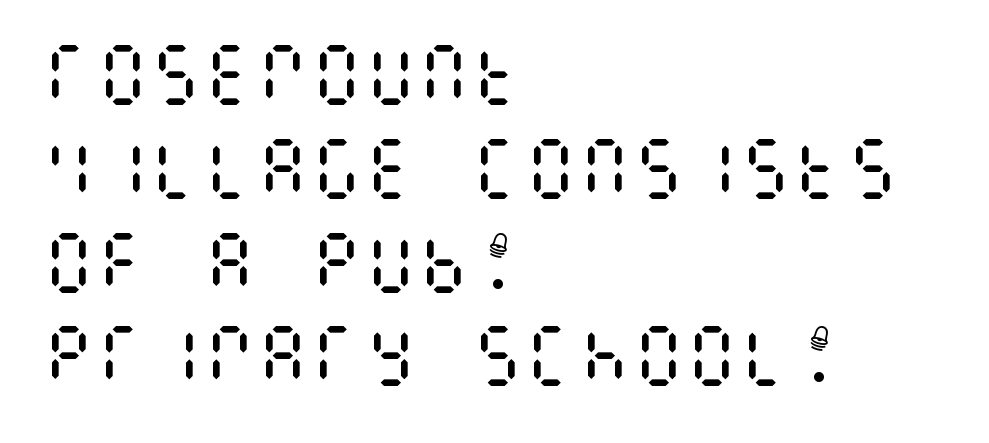
No word sits above an underline. Normally led — the rows are evenly, conventionally spaced. Vertical stems look standard width or narrower in stroke. Unlike italic type, these characters show no tilt at all. Default kerning and tracking; the words read as compact shapes.
